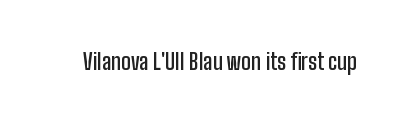
The image shows 22 px text type, upright; set normal letter spacing, not underlined.
